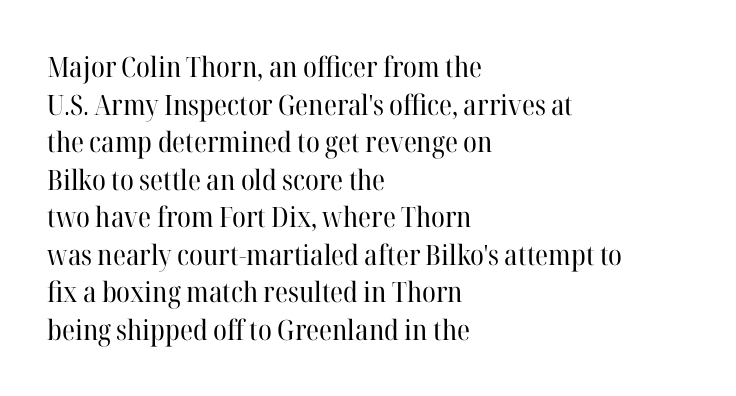
Q: Is the text bold? A: No.
Q: Is the text italic (slanted)? A: No, it is upright.
Q: Is the typeface a serif or a sans-serif typeface? A: Serif.
Q: Is the text underlined? A: No.
Q: How is the paragraph aligned? A: Left-aligned.
Q: Is the spacing between letters normal or unusually wide? A: Normal.
Q: Is the spacing between lines tight, normal or loose? A: Normal.
Q: Width (condensed, normal, or wide)? A: Normal.
Q: Stroke contrast? A: High.
Q: x-height? A: Medium.
Q: Monospaced? A: No.
